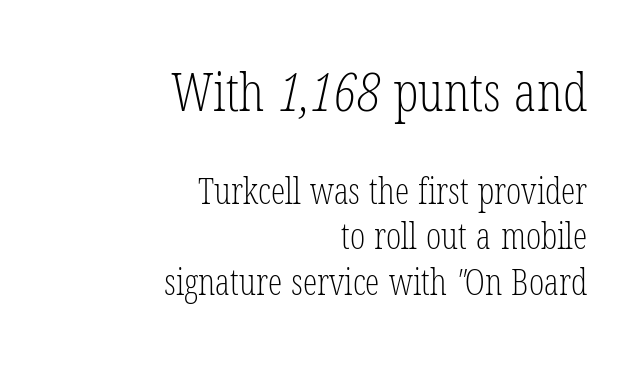
The image shows 54 px light, condensed serif type; set right-aligned, normal line spacing (1.27x), normal letter spacing, not underlined; the first (top) block is 1.5x larger; low stroke contrast and a medium x-height.
